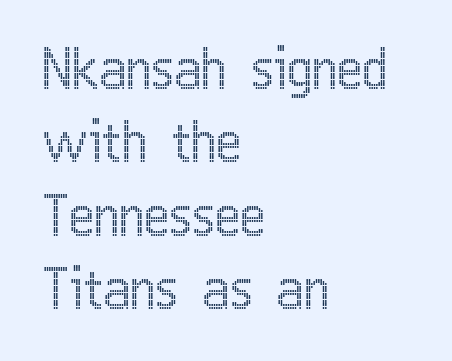
{"italic": "no", "width": "condensed", "x_height": "medium", "monospaced": "no", "underline": "no", "align": "left", "line_spacing": "normal", "line_spacing_ratio": 1.36, "letter_spacing": "normal", "letter_spacing_em": 0.0, "glyph_px": 54}
